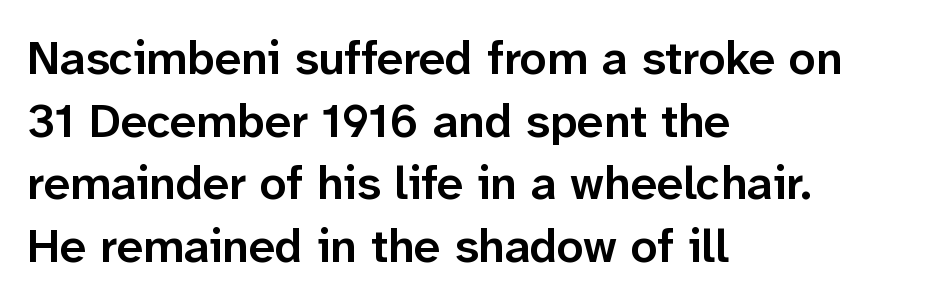
{"serif": "no", "italic": "no", "bold": "semi", "weight": "semibold", "width": "normal", "stroke_contrast": "low", "x_height": "medium", "monospaced": "no", "underline": "no", "align": "left", "line_spacing": "normal", "line_spacing_ratio": 1.33, "letter_spacing": "normal", "letter_spacing_em": 0.0, "glyph_px": 47}
